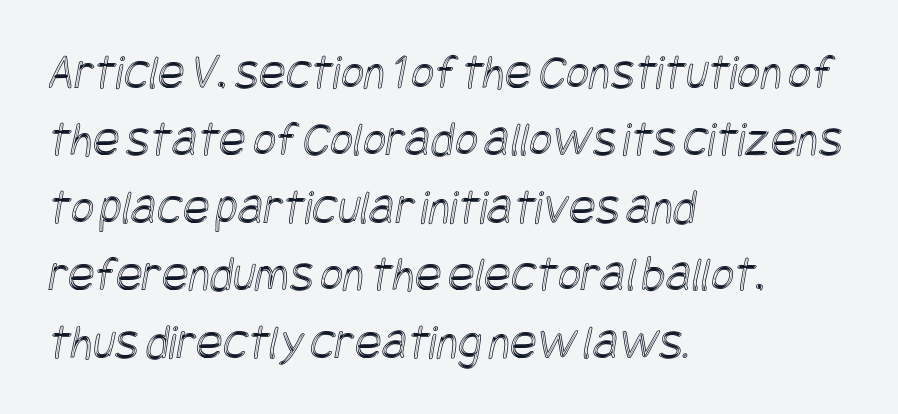
The image shows 50 px condensed type; set left-aligned, normal line spacing (1.35x), normal letter spacing, not underlined; a large x-height.
